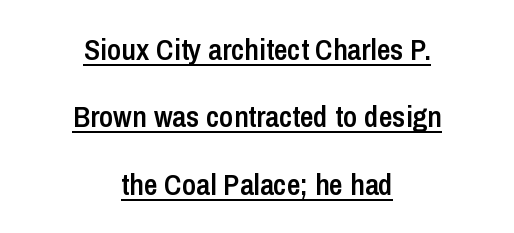
Look at the stroke-to-counter ratio: somewhat heavy, a semibold. The lines in this sample share a center point and differ in where they start and stop. Proportional: the letters do not fall into vertical columns. Unlike a traditional serif, this face leaves its strokes unadorned.
